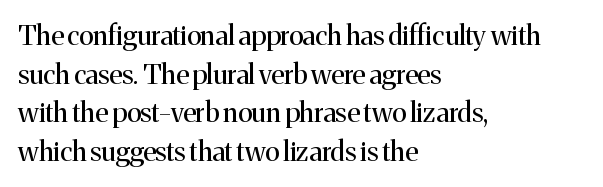
{"italic": "no", "bold": "no", "underline": "no", "align": "left", "line_spacing": "normal", "line_spacing_ratio": 1.43, "letter_spacing": "normal", "letter_spacing_em": 0.0, "glyph_px": 27}
